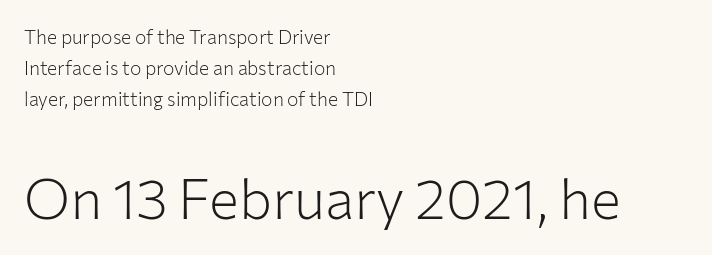
{"serif": "no", "italic": "no", "bold": "no", "weight": "light", "width": "normal", "stroke_contrast": "low", "x_height": "medium", "monospaced": "no", "underline": "no", "align": "left", "line_spacing": "normal", "line_spacing_ratio": 1.63, "letter_spacing": "normal", "letter_spacing_em": 0.0, "larger_block": "second", "size_ratio": 2.95, "glyph_px": 56}
